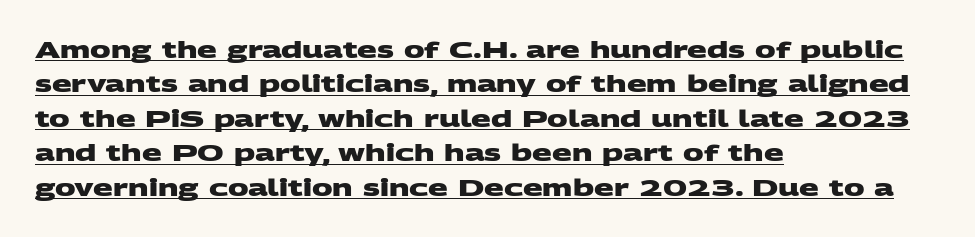
{"bold": "yes", "underline": "yes", "align": "left", "line_spacing": "normal", "line_spacing_ratio": 1.5, "letter_spacing": "normal", "letter_spacing_em": 0.0, "glyph_px": 23}
